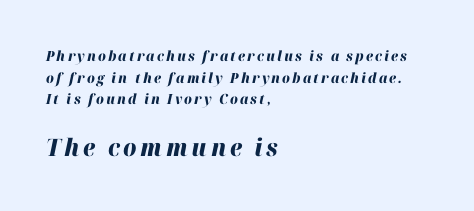
How heavy is the stroke? Heavy — this is a bold. Horizontal alignment here is leftward, the default for most running prose. These lines were composed using italics. The words here are not underlined. A normal amount of white space separates one row of letters from the next. Type size steps up from the first block to the second.
